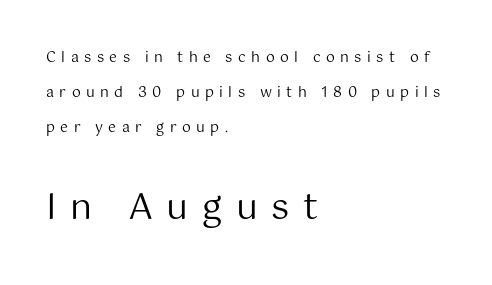
Are there feet on the stems? There aren't — it's a sans. The lettering stays uniformly vertical, giving the passage a roman look. Compared with typical paragraphs, the rows here are farther apart. Observe the wide spacing: letters keep a clear distance from each other. The space directly below the letters is spotless. Larger block? The one below; the one above is distinctly smaller.
